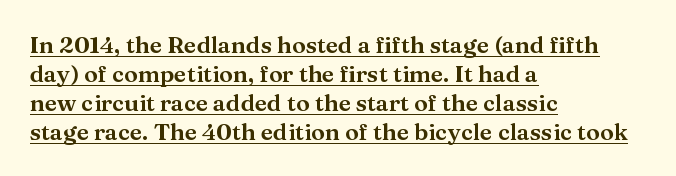
{"italic": "no", "underline": "yes", "align": "left", "line_spacing": "normal", "line_spacing_ratio": 1.26, "letter_spacing": "normal", "letter_spacing_em": 0.0, "glyph_px": 23}
